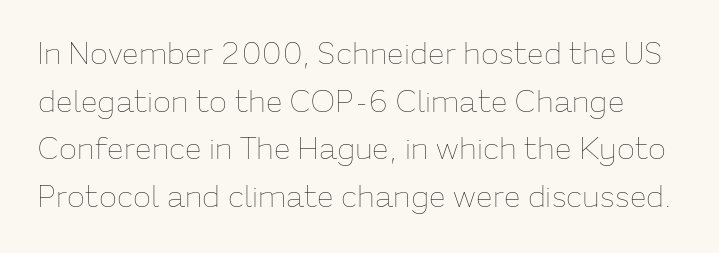
Is there much room between lines? A standard amount, neither cramped nor airy. Characters follow at the spacing the type designer built in. No italicization has been applied; the sample stays upright. Note the varied advance widths — an 'i' is clearly narrower than an 'm'.
